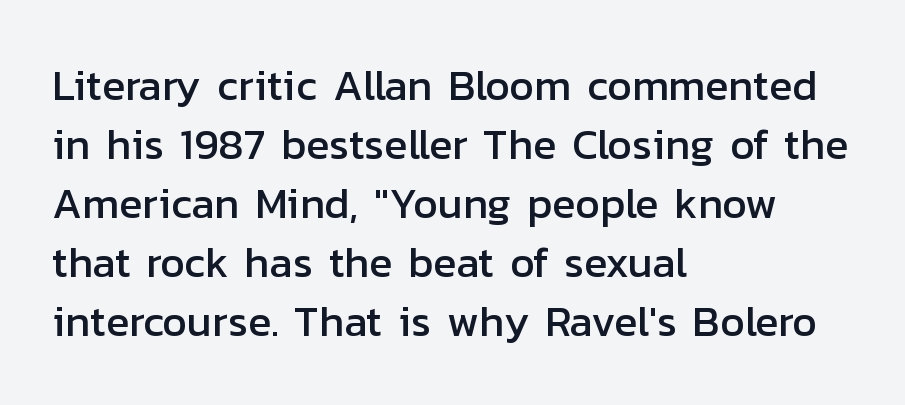
Q: Is the text italic (slanted)? A: No, it is upright.
Q: Is the typeface a serif or a sans-serif typeface? A: Sans-serif.
Q: Is the text underlined? A: No.
Q: How is the paragraph aligned? A: Left-aligned.
Q: Is the spacing between letters normal or unusually wide? A: Normal.
Q: Is the spacing between lines tight, normal or loose? A: Normal.
Q: Width (condensed, normal, or wide)? A: Normal.
Q: Stroke contrast? A: Low.
Q: x-height? A: Medium.
Q: Monospaced? A: No.
